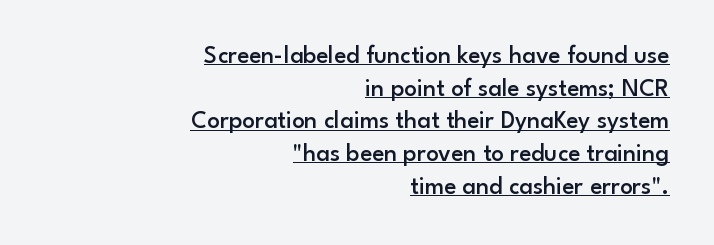
Like a heading marked for emphasis, these lines bear an underscore. Style check: upright. Nobody touched the tracking dial on this one. Typographic density is moderately raised because the face is semibold.
